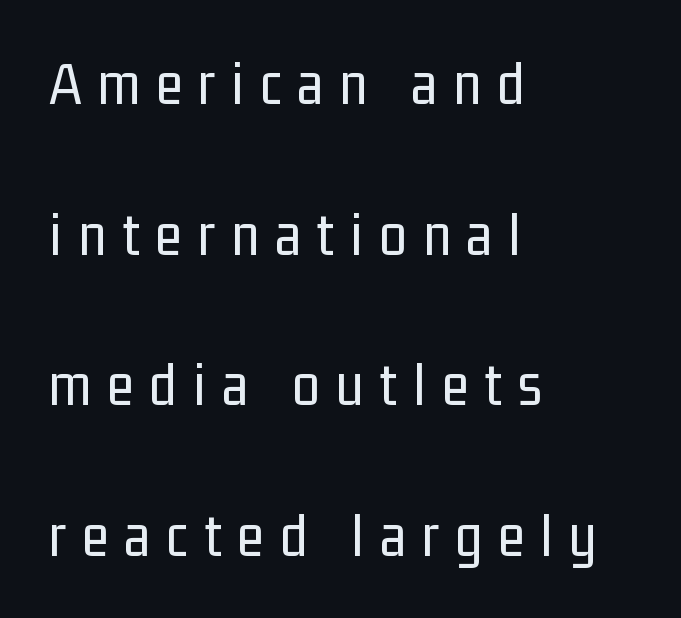
{"serif": "no", "italic": "no", "bold": "no", "weight": "regular", "width": "condensed", "stroke_contrast": "low", "x_height": "medium", "monospaced": "no", "underline": "no", "align": "left", "line_spacing": "loose", "line_spacing_ratio": 2.43, "letter_spacing": "wide", "letter_spacing_em": 0.26, "glyph_px": 62}
